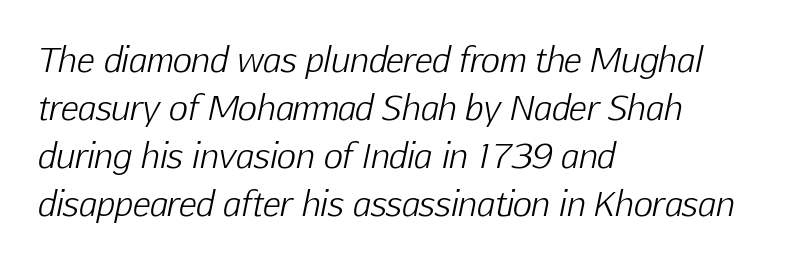
{"italic": "yes", "lean": "right", "slant_degrees": 12, "bold": "no", "weight": "light", "width": "normal", "stroke_contrast": "low", "x_height": "medium", "monospaced": "no", "underline": "no", "align": "left", "line_spacing": "normal", "line_spacing_ratio": 1.45, "letter_spacing": "normal", "letter_spacing_em": 0.0, "glyph_px": 33}
